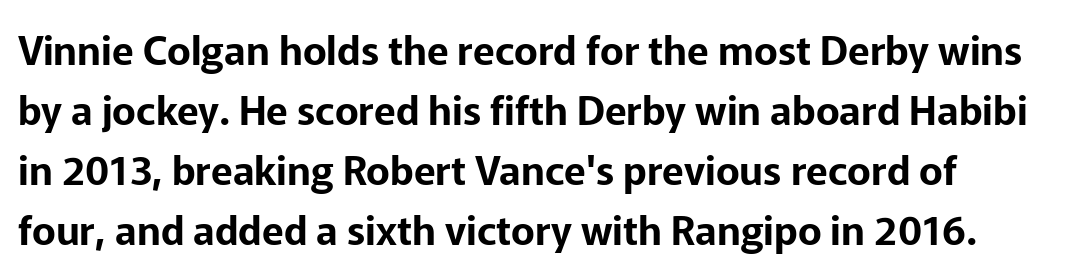
The image shows 40 px sans-serif type, upright; set normal line spacing (1.5x), normal letter spacing, not underlined; low stroke contrast and a medium x-height.
